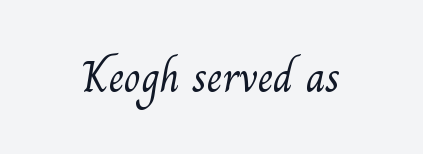
{"serif": "yes", "bold": "no", "weight": "light", "width": "normal", "stroke_contrast": "medium", "x_height": "small", "monospaced": "no", "underline": "no", "letter_spacing": "normal", "letter_spacing_em": 0.0, "glyph_px": 44}
